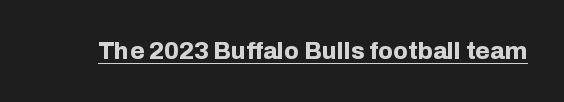
Students, observe the line beneath the letters — that is underlining. Upright lettering throughout. Summary of weight: heavy, a full bold. Here the glyphs are tracked normally, forming tight word shapes.
